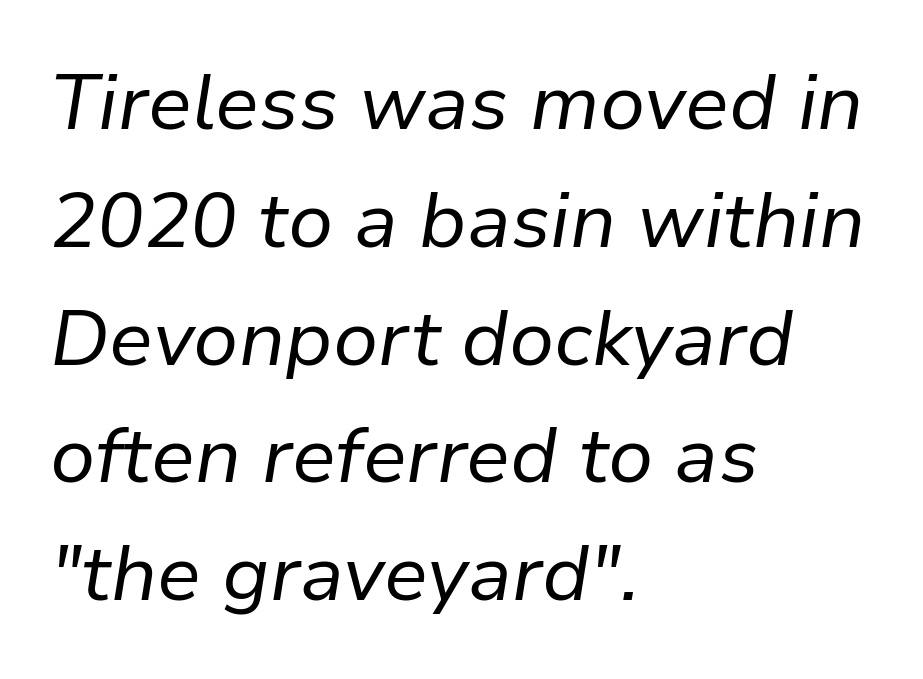
Designer's note — italics engaged. Reading down the block, your eye returns to a fixed left position each line. Note the varied advance widths — an 'i' is clearly narrower than an 'm'. Horizontal bands of white between lines are of average thickness. Rule under the text: the space is simply empty. Heaviness? Minimal to ordinary, like unemphasized prose.
